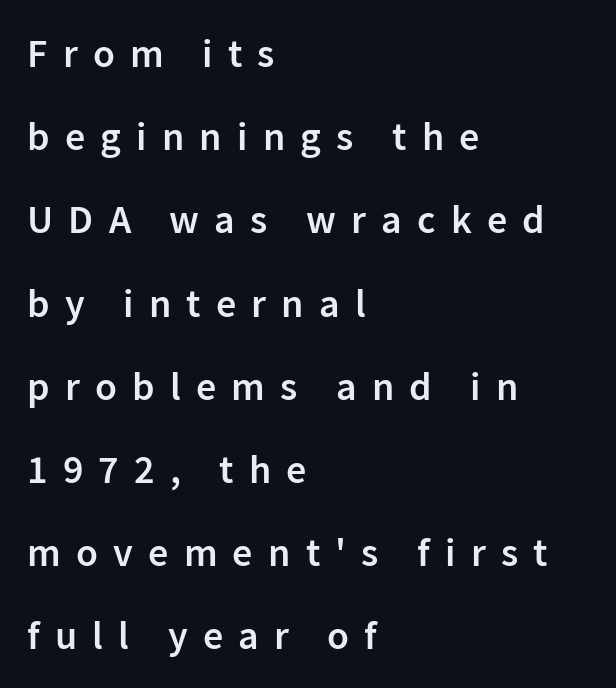
{"serif": "no", "italic": "no", "bold": "semi", "weight": "semibold", "width": "normal", "stroke_contrast": "low", "x_height": "medium", "monospaced": "no", "underline": "no", "align": "left", "line_spacing": "loose", "line_spacing_ratio": 2.08, "letter_spacing": "wide", "letter_spacing_em": 0.38, "glyph_px": 40}
